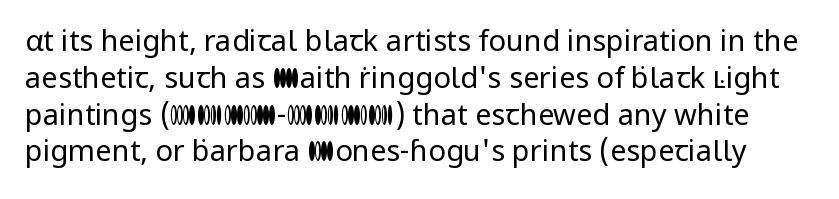
The image shows 29 px regular-weight sans-serif type, upright; set normal line spacing (1.27x), normal letter spacing, not underlined; low stroke contrast and a medium x-height.
